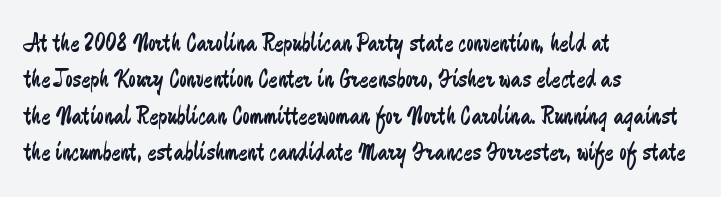
{"bold": "no", "underline": "no", "align": "left", "line_spacing": "normal", "line_spacing_ratio": 1.35, "letter_spacing": "normal", "letter_spacing_em": 0.0, "glyph_px": 27}
